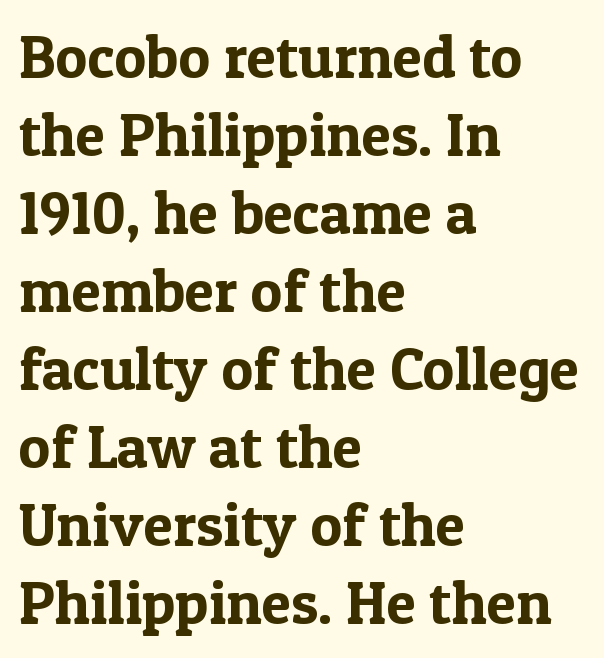
{"serif": "yes", "italic": "no", "width": "normal", "x_height": "medium", "monospaced": "no", "underline": "no", "align": "left", "line_spacing": "normal", "line_spacing_ratio": 1.3, "letter_spacing": "normal", "letter_spacing_em": 0.0, "glyph_px": 60}
